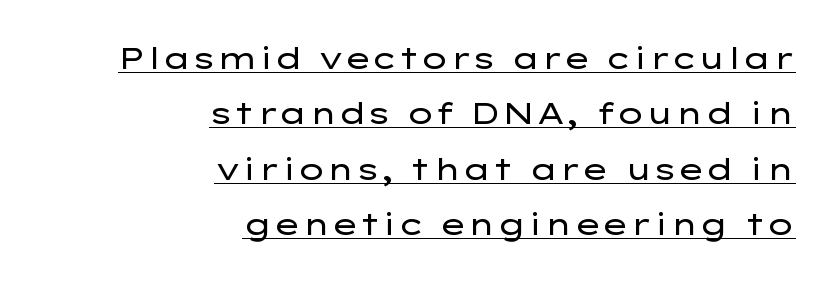
The image shows 30 px regular-weight, wide sans-serif type, upright; set right-aligned, line spacing 1.85x, normal letter spacing, underlined; low stroke contrast and a medium x-height.
